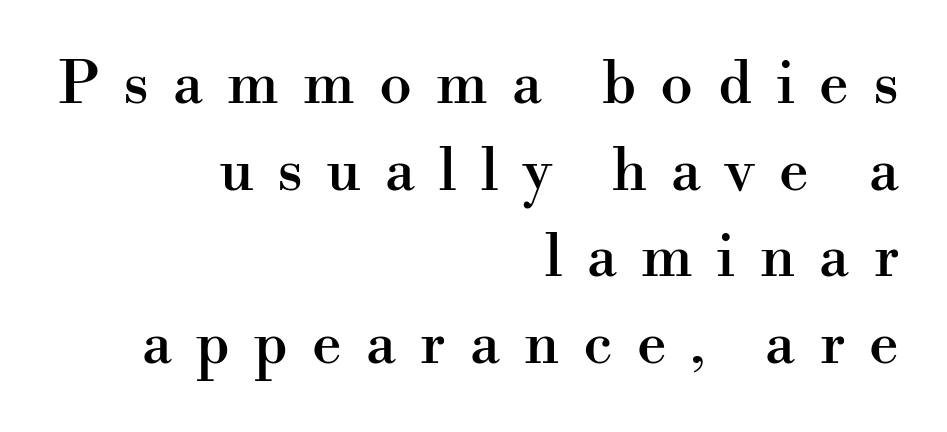
Q: Is the text italic (slanted)? A: No, it is upright.
Q: Is the typeface a serif or a sans-serif typeface? A: Serif.
Q: Is the text underlined? A: No.
Q: How is the paragraph aligned? A: Right-aligned.
Q: Is the spacing between letters normal or unusually wide? A: Unusually wide.
Q: Is the spacing between lines tight, normal or loose? A: Normal.
Q: Width (condensed, normal, or wide)? A: Normal.
Q: Stroke contrast? A: High.
Q: x-height? A: Small.
Q: Monospaced? A: No.
